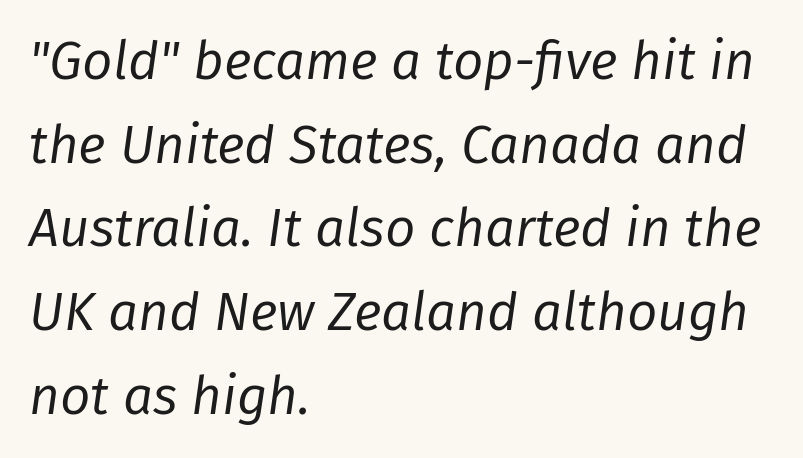
The image shows 53 px regular-weight type, italic (leaning right); set left-aligned, normal line spacing (1.58x), normal letter spacing, not underlined; low stroke contrast and a medium x-height.
